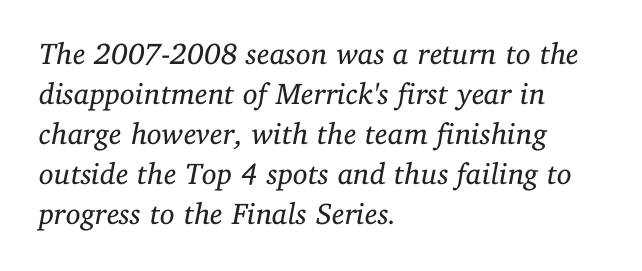
{"serif": "yes", "italic": "yes", "lean": "right", "slant_degrees": 11, "bold": "no", "weight": "regular", "width": "normal", "stroke_contrast": "low", "x_height": "medium", "monospaced": "no", "underline": "no", "align": "left", "line_spacing": "normal", "line_spacing_ratio": 1.33, "letter_spacing": "normal", "letter_spacing_em": 0.0, "glyph_px": 30}
